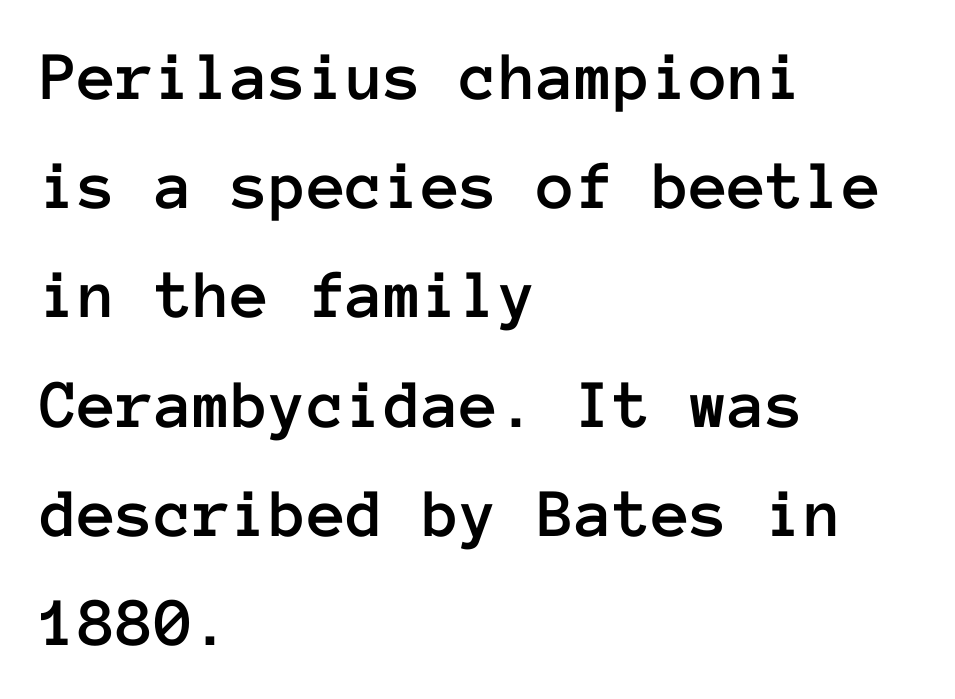
The words here are not underlined. This block has exactly the height ordinary leading produces. Does extra space separate the letters? No, they use regular spacing. Left-aligned paragraph, ragged on the right. The type sits square on the baseline with zero lean.
